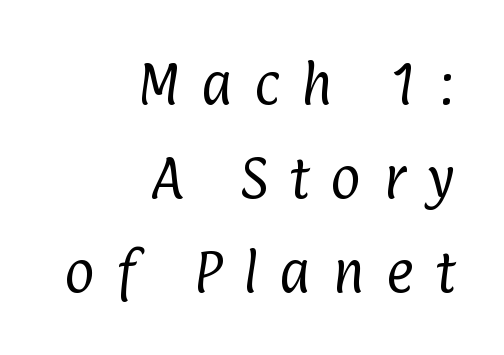
Q: Is the text bold? A: No.
Q: Is the typeface a serif or a sans-serif typeface? A: Sans-serif.
Q: Is the text underlined? A: No.
Q: How is the paragraph aligned? A: Right-aligned.
Q: Is the spacing between letters normal or unusually wide? A: Unusually wide.
Q: Is the spacing between lines tight, normal or loose? A: Loose.
Q: Width (condensed, normal, or wide)? A: Condensed.
Q: Stroke contrast? A: Low.
Q: x-height? A: Medium.
Q: Monospaced? A: No.
